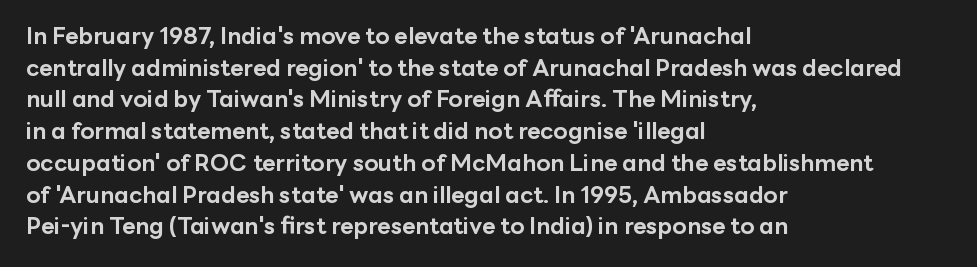
The lines are quadded left. Regular leading. Nothing unusual about the tracking: characters are spaced as the font intends. The font is running at its bold setting. Tall strokes in this sample are plumb rather than angled.
